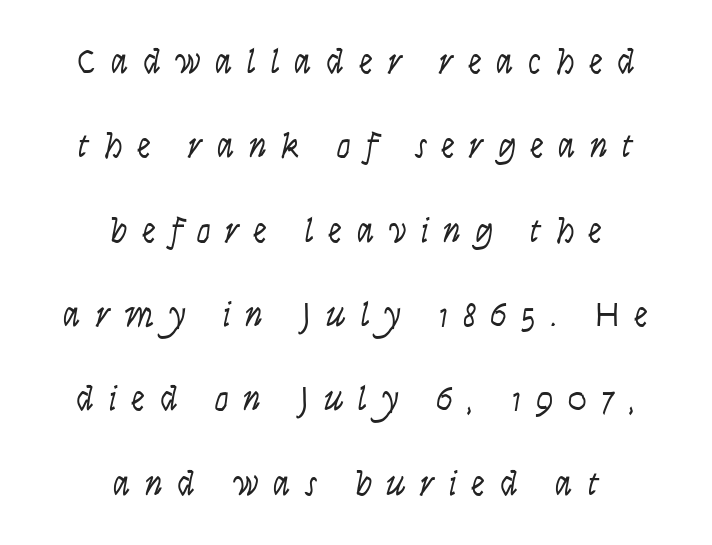
Leftover space on each line is divided equally before and after the words. The glyphs are unaccompanied by any horizontal stroke below them. The letters look calm and open, with moderate or lighter stems.
